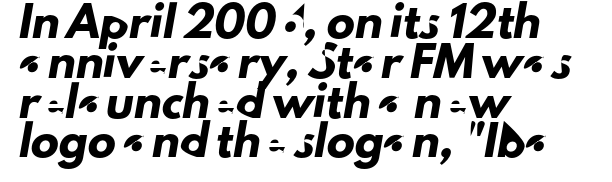
Vertically, the passage feels balanced, rows spaced as you'd expect. These lines are rendered in a variable-pitch font. Standard letterfit; no display-style spreading of the glyphs. Examine the stroke ends and you'll find no serifs.
